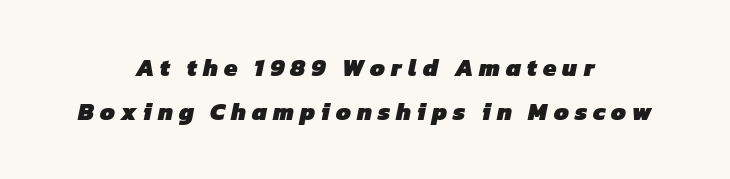
Does the copy run flush right? No — it is centered line by line. The letters are spread apart with noticeably loose tracking. You'd pick this weight for a headline — it's a proper bold. Each row of text sits above clean, open space.
